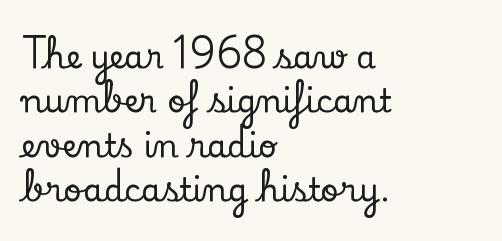
How would I describe the line gaps? Plain and ordinary. Here the designer chose a conventional face with non-uniform glyph widths. Nobody touched the tracking dial on this one. Nobody drew a line under any word here.
